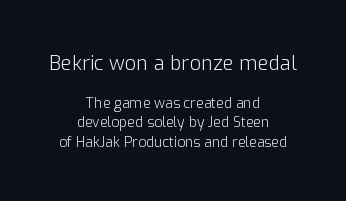
{"italic": "no", "bold": "no", "underline": "no", "align": "center", "line_spacing": "normal", "line_spacing_ratio": 1.39, "letter_spacing": "normal", "letter_spacing_em": 0.0, "larger_block": "first", "size_ratio": 1.43, "glyph_px": 20}
